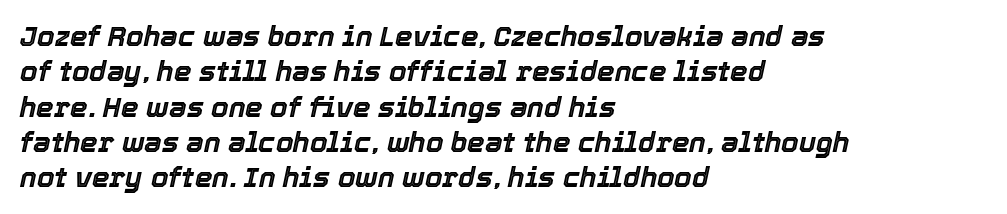
Quick note: italic. Horizontally, the lines are justified to the leading edge only. You could call the tracking neutral — neither tight nor loose. Underline: absent.
